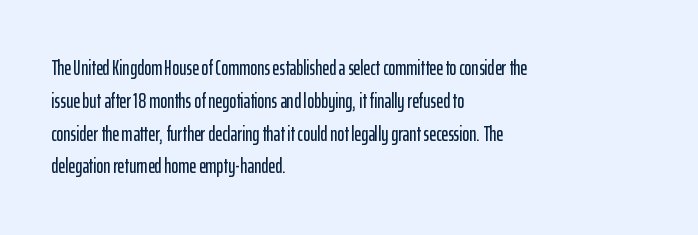
Q: Is the text italic (slanted)? A: No, it is upright.
Q: Is the text underlined? A: No.
Q: How is the paragraph aligned? A: Left-aligned.
Q: Is the spacing between letters normal or unusually wide? A: Normal.
Q: Is the spacing between lines tight, normal or loose? A: Normal.
